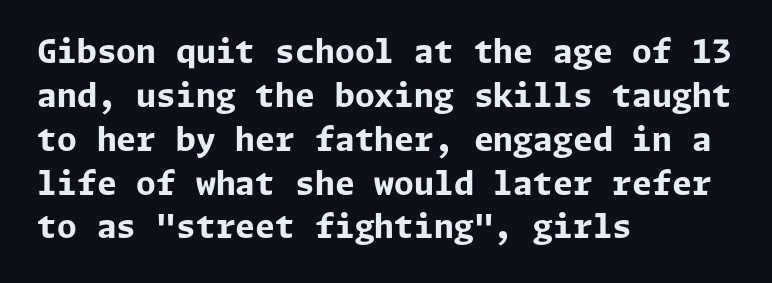
{"serif": "no", "italic": "no", "bold": "yes", "weight": "bold", "width": "normal", "stroke_contrast": "low", "x_height": "medium", "underline": "no", "align": "left", "line_spacing": "normal", "line_spacing_ratio": 1.37, "letter_spacing": "normal", "letter_spacing_em": 0.0, "glyph_px": 32}
